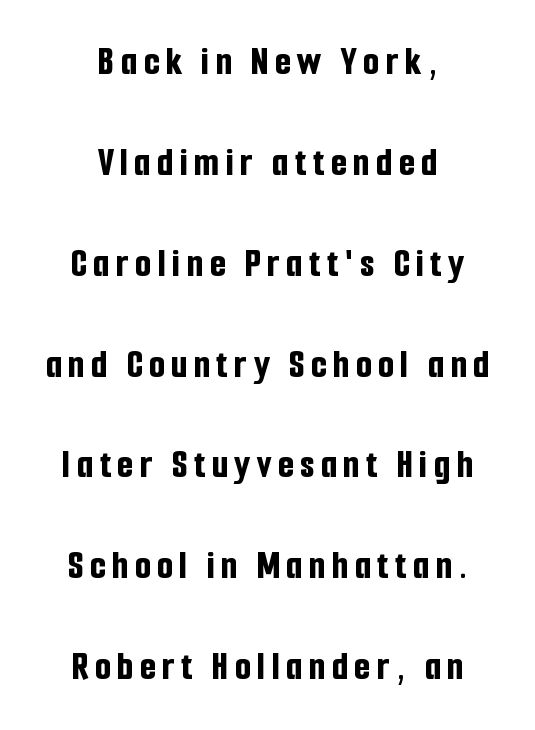
The image shows 41 px bold, condensed sans-serif type, upright; set centered, loose line spacing (2.46x), not underlined; low stroke contrast and a medium x-height.
